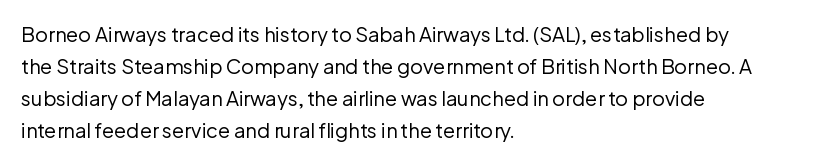
Q: Is the text bold? A: No.
Q: Is the text italic (slanted)? A: No, it is upright.
Q: Is the text underlined? A: No.
Q: How is the paragraph aligned? A: Left-aligned.
Q: Is the spacing between letters normal or unusually wide? A: Normal.
Q: Is the spacing between lines tight, normal or loose? A: Normal.
